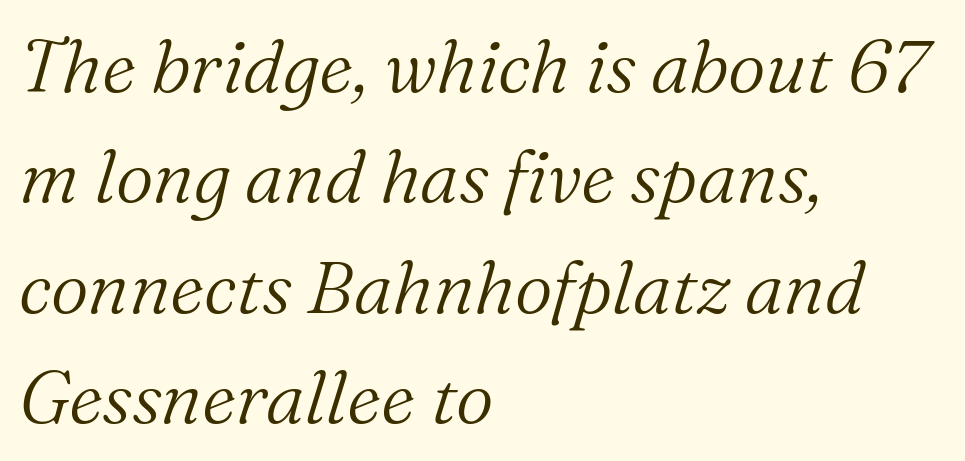
The image shows 74 px light serif type, italic (leaning right); set left-aligned, normal line spacing (1.49x), normal letter spacing, not underlined; medium stroke contrast and a medium x-height.
